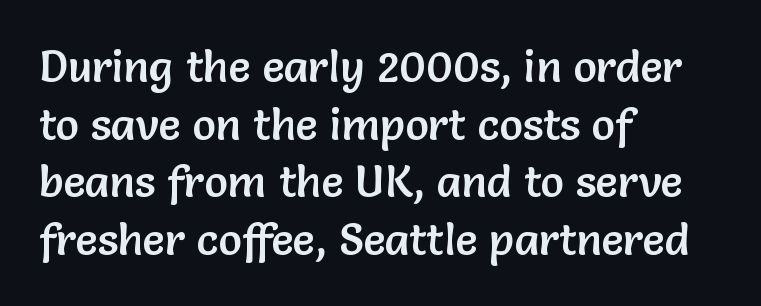
Q: Is the text italic (slanted)? A: No, it is upright.
Q: Is the typeface a serif or a sans-serif typeface? A: Sans-serif.
Q: Is the text underlined? A: No.
Q: How is the paragraph aligned? A: Left-aligned.
Q: Is the spacing between letters normal or unusually wide? A: Normal.
Q: Is the spacing between lines tight, normal or loose? A: Normal.
Q: Width (condensed, normal, or wide)? A: Normal.
Q: Stroke contrast? A: Low.
Q: x-height? A: Medium.
Q: Monospaced? A: No.
